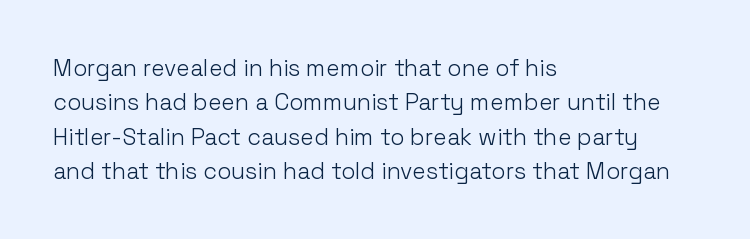
Q: Is the text bold? A: No.
Q: Is the text italic (slanted)? A: No, it is upright.
Q: Is the text underlined? A: No.
Q: How is the paragraph aligned? A: Left-aligned.
Q: Is the spacing between letters normal or unusually wide? A: Normal.
Q: Is the spacing between lines tight, normal or loose? A: Normal.
